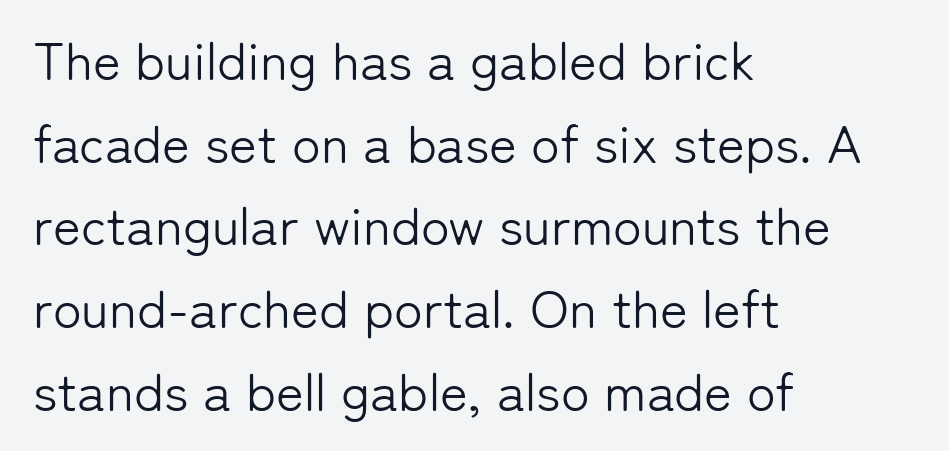
Q: Is the text bold? A: No.
Q: Is the text italic (slanted)? A: No, it is upright.
Q: Is the typeface a serif or a sans-serif typeface? A: Sans-serif.
Q: Is the text underlined? A: No.
Q: How is the paragraph aligned? A: Left-aligned.
Q: Is the spacing between letters normal or unusually wide? A: Normal.
Q: Is the spacing between lines tight, normal or loose? A: Normal.
Q: Width (condensed, normal, or wide)? A: Normal.
Q: Stroke contrast? A: Low.
Q: x-height? A: Medium.
Q: Monospaced? A: No.
